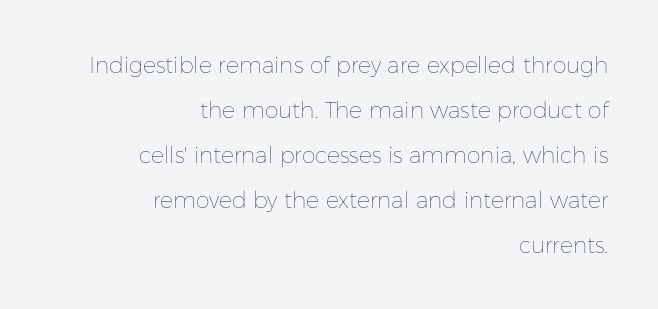
{"italic": "no", "bold": "no", "underline": "no", "align": "right", "line_spacing": "loose", "line_spacing_ratio": 2.05, "letter_spacing": "normal", "letter_spacing_em": 0.0, "glyph_px": 22}
